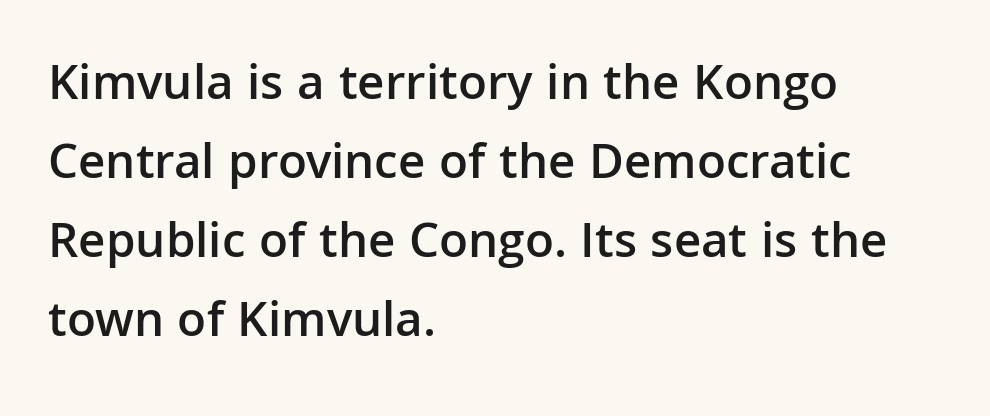
{"serif": "no", "italic": "no", "bold": "semi", "weight": "semibold", "width": "normal", "stroke_contrast": "low", "x_height": "medium", "monospaced": "no", "underline": "no", "align": "left", "line_spacing": "normal", "line_spacing_ratio": 1.55, "letter_spacing": "normal", "letter_spacing_em": 0.0, "glyph_px": 51}
